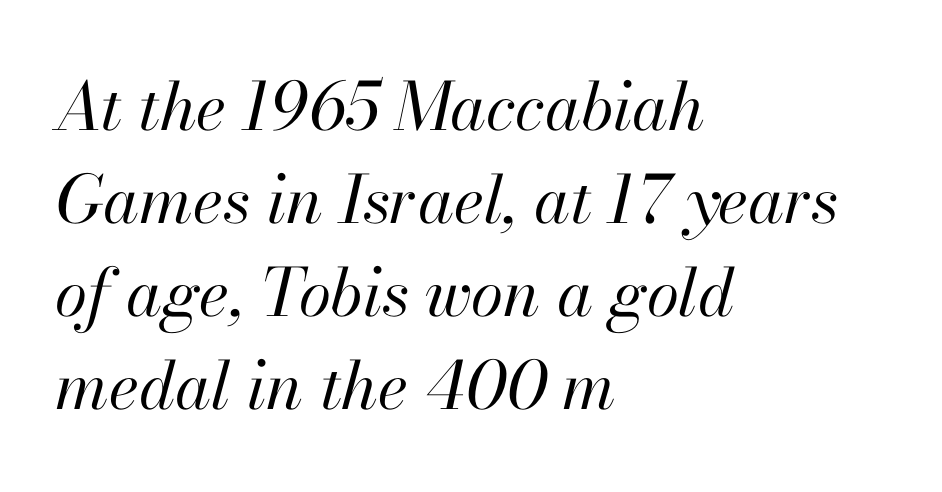
Q: Is the text bold? A: No.
Q: Is the text italic (slanted)? A: Yes, it leans right by about 13 degrees.
Q: Is the text underlined? A: No.
Q: How is the paragraph aligned? A: Left-aligned.
Q: Is the spacing between letters normal or unusually wide? A: Normal.
Q: Is the spacing between lines tight, normal or loose? A: Normal.
Q: Width (condensed, normal, or wide)? A: Normal.
Q: Stroke contrast? A: High.
Q: x-height? A: Small.
Q: Monospaced? A: No.
